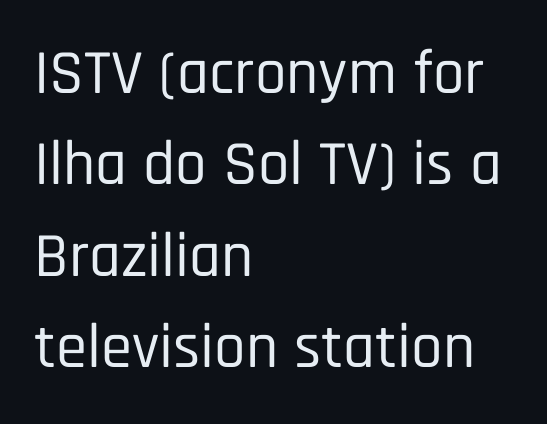
{"serif": "no", "italic": "no", "width": "condensed", "stroke_contrast": "low", "x_height": "large", "monospaced": "no", "underline": "no", "align": "left", "line_spacing": "normal", "line_spacing_ratio": 1.45, "letter_spacing": "normal", "letter_spacing_em": 0.0, "glyph_px": 63}
